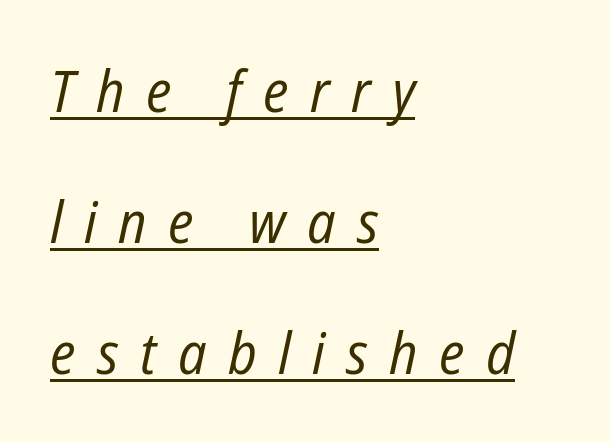
Q: Is the text bold? A: No.
Q: Is the text italic (slanted)? A: Yes, it leans right by about 12 degrees.
Q: Is the text underlined? A: Yes.
Q: How is the paragraph aligned? A: Left-aligned.
Q: Is the spacing between letters normal or unusually wide? A: Unusually wide.
Q: Is the spacing between lines tight, normal or loose? A: Loose.
Q: Width (condensed, normal, or wide)? A: Condensed.
Q: Stroke contrast? A: Low.
Q: x-height? A: Medium.
Q: Monospaced? A: No.
